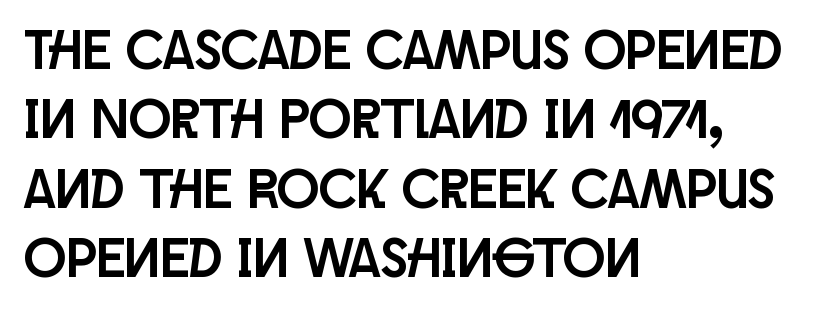
{"serif": "no", "italic": "no", "width": "condensed", "stroke_contrast": "low", "x_height": "large", "monospaced": "no", "underline": "no", "align": "left", "line_spacing_ratio": 1.24, "letter_spacing": "normal", "letter_spacing_em": 0.0, "glyph_px": 56}
